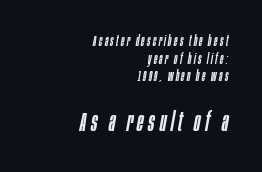
The image shows 27 px text type, italic (leaning right); set right-aligned, normal line spacing (1.26x), not underlined; the second (bottom) block is 1.93x larger.
